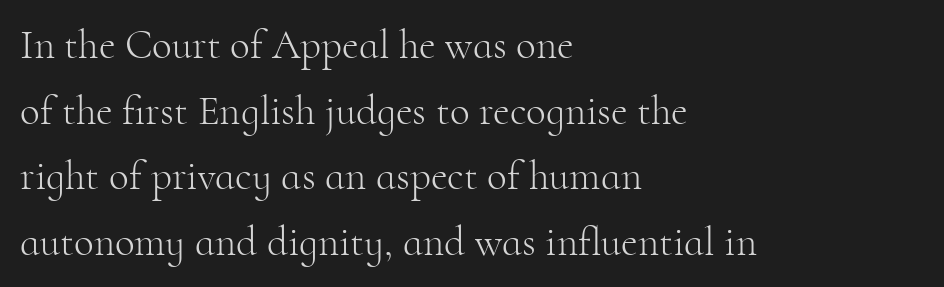
Q: Is the text bold? A: No.
Q: Is the text italic (slanted)? A: No, it is upright.
Q: Is the typeface a serif or a sans-serif typeface? A: Serif.
Q: Is the text underlined? A: No.
Q: How is the paragraph aligned? A: Left-aligned.
Q: Is the spacing between letters normal or unusually wide? A: Normal.
Q: Is the spacing between lines tight, normal or loose? A: Normal.
Q: Width (condensed, normal, or wide)? A: Normal.
Q: Stroke contrast? A: High.
Q: x-height? A: Small.
Q: Monospaced? A: No.
